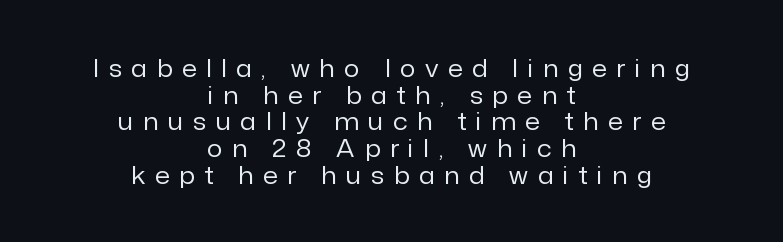
The image shows 24 px text type, upright; set centered, tight line spacing (1.11x), unusually wide letter spacing (+0.41 em), not underlined.
